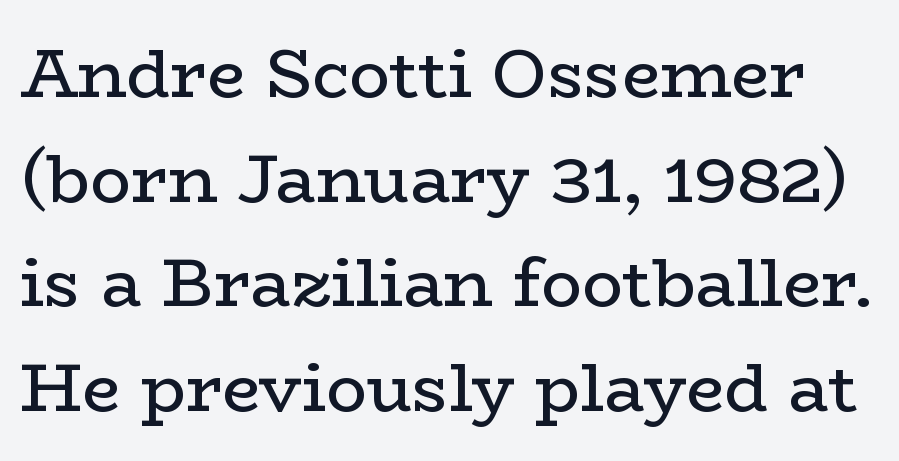
Q: Is the text bold? A: No.
Q: Is the text italic (slanted)? A: No, it is upright.
Q: Is the typeface a serif or a sans-serif typeface? A: Serif.
Q: Is the text underlined? A: No.
Q: Is the spacing between letters normal or unusually wide? A: Normal.
Q: Is the spacing between lines tight, normal or loose? A: Normal.
Q: Width (condensed, normal, or wide)? A: Wide.
Q: Stroke contrast? A: Low.
Q: x-height? A: Medium.
Q: Monospaced? A: No.
